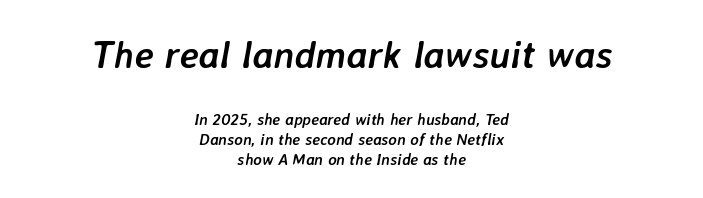
Q: Is the text bold? A: Yes.
Q: Is the text italic (slanted)? A: Yes, it leans right by about 7 degrees.
Q: Is the text underlined? A: No.
Q: How is the paragraph aligned? A: Centered.
Q: Is the spacing between letters normal or unusually wide? A: Normal.
Q: Is the spacing between lines tight, normal or loose? A: Normal.
Q: Which block of text is set in a larger size, the first (top) or the second (bottom)? A: The first (top) one.
Q: Width (condensed, normal, or wide)? A: Normal.
Q: Stroke contrast? A: Low.
Q: x-height? A: Medium.
Q: Monospaced? A: No.
